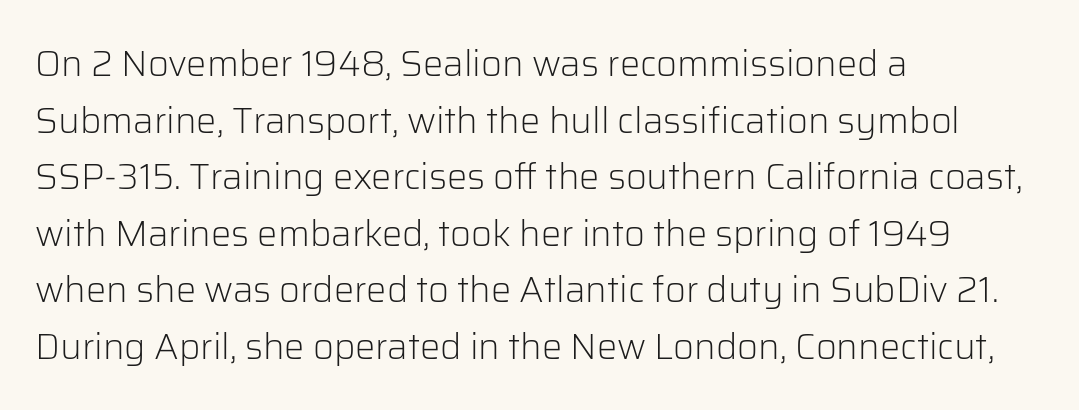
Tracking value appears to be zero — textbook default spacing. The passage shown is typed in a proportional face where columns would drift. The rag falls on the right side of this text block. Typographically, this falls in the sans-serif category.
